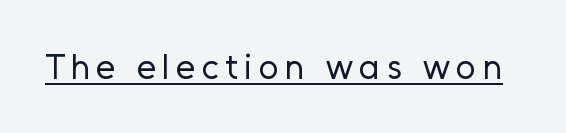
{"serif": "no", "italic": "no", "bold": "no", "weight": "regular", "width": "normal", "stroke_contrast": "low", "x_height": "medium", "monospaced": "no", "underline": "yes", "glyph_px": 35}
